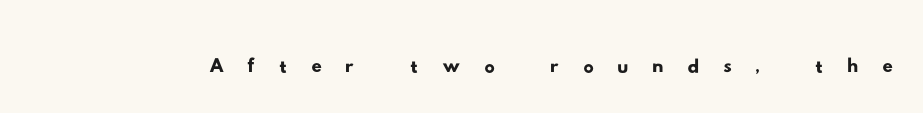
Caption: expanded tracking, letters set apart. Check under the words: just untouched page. Nothing sits at the stroke ends, so this counts as sans-serif. Character widths vary here, with narrow letters taking less room than wide ones.
